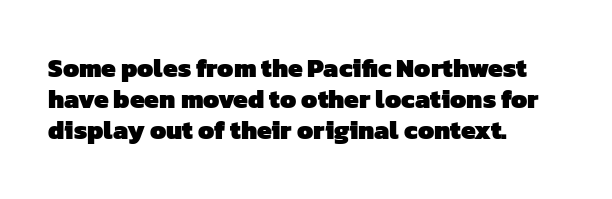
The image shows 26 px bold type; set left-aligned, line spacing 1.2x, normal letter spacing, not underlined.
